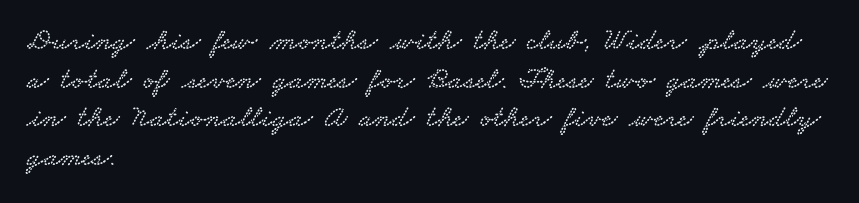
Q: Is the text underlined? A: No.
Q: How is the paragraph aligned? A: Left-aligned.
Q: Is the spacing between letters normal or unusually wide? A: Normal.
Q: Is the spacing between lines tight, normal or loose? A: Normal.
Q: Width (condensed, normal, or wide)? A: Wide.
Q: Stroke contrast? A: Low.
Q: x-height? A: Small.
Q: Monospaced? A: No.
